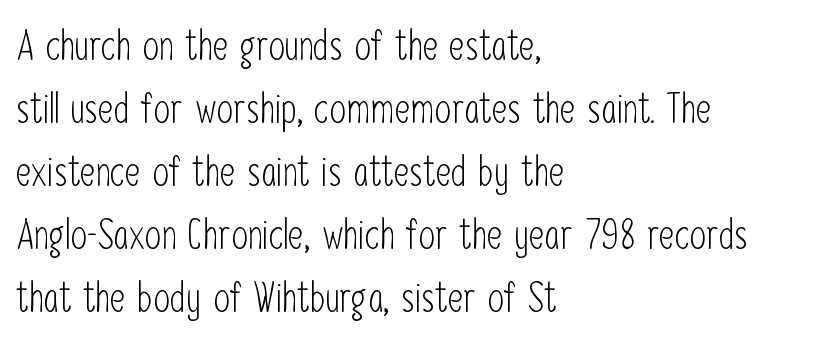
{"serif": "no", "italic": "no", "bold": "no", "weight": "light", "width": "condensed", "stroke_contrast": "low", "x_height": "medium", "monospaced": "no", "underline": "no", "align": "left", "line_spacing": "normal", "line_spacing_ratio": 1.5, "letter_spacing": "normal", "letter_spacing_em": 0.0, "glyph_px": 42}
